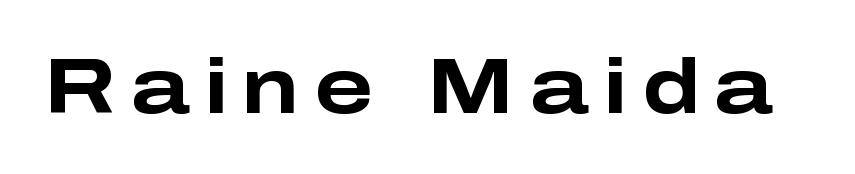
Q: Is the text bold? A: Yes.
Q: Is the text italic (slanted)? A: No, it is upright.
Q: Is the typeface a serif or a sans-serif typeface? A: Sans-serif.
Q: Is the text underlined? A: No.
Q: Width (condensed, normal, or wide)? A: Wide.
Q: Stroke contrast? A: Low.
Q: x-height? A: Medium.
Q: Monospaced? A: No.
